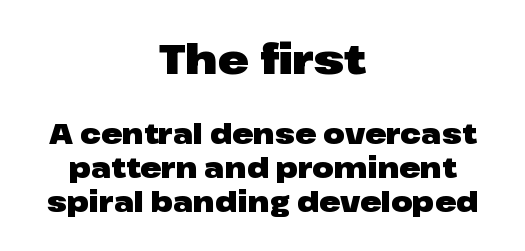
Q: Is the text bold? A: Yes.
Q: Is the text italic (slanted)? A: No, it is upright.
Q: Is the typeface a serif or a sans-serif typeface? A: Sans-serif.
Q: Is the text underlined? A: No.
Q: How is the paragraph aligned? A: Centered.
Q: Is the spacing between letters normal or unusually wide? A: Normal.
Q: Which block of text is set in a larger size, the first (top) or the second (bottom)? A: The first (top) one.
Q: Width (condensed, normal, or wide)? A: Wide.
Q: Stroke contrast? A: Low.
Q: x-height? A: Medium.
Q: Monospaced? A: No.
